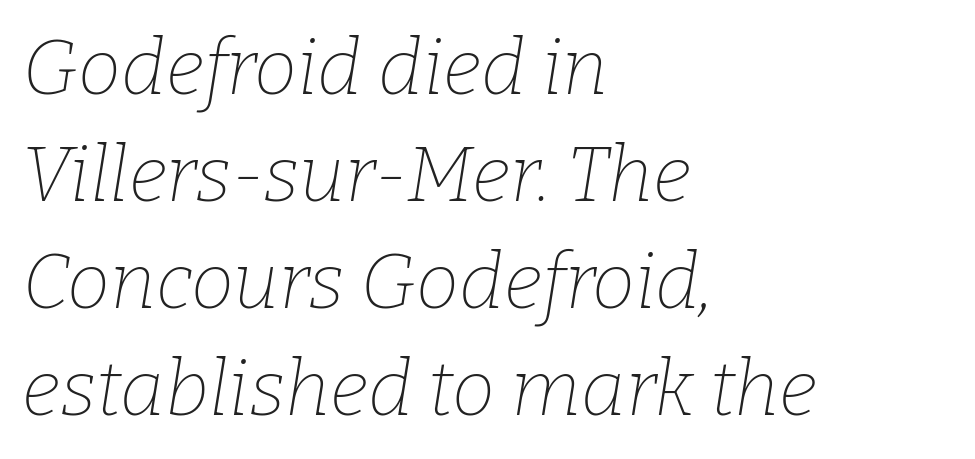
The image shows 77 px thin serif type, italic (leaning right); set left-aligned, normal line spacing (1.39x), normal letter spacing, not underlined; low stroke contrast and a medium x-height.
